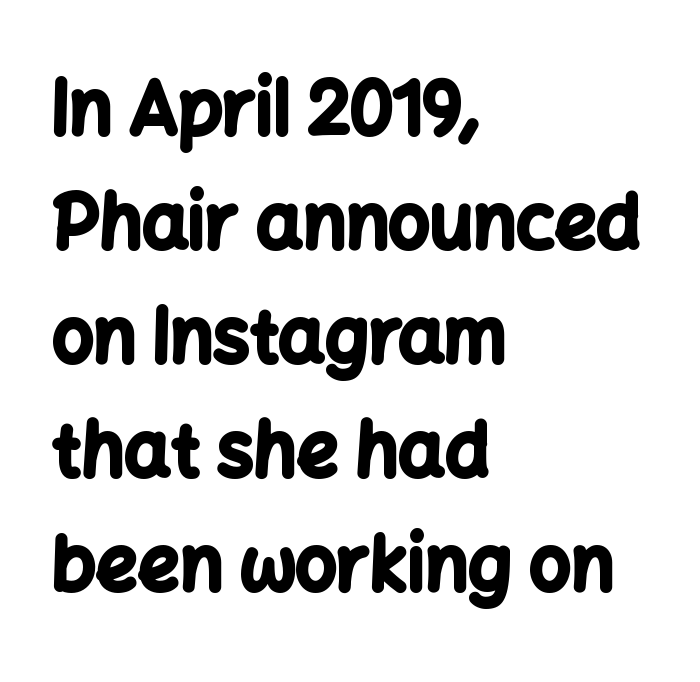
Ordinary non-slanted type is in use. Bare-footed words on every line. Left-aligned paragraph, ragged on the right. Proportional: the letters do not fall into vertical columns. Students, observe: this is what conventionally led text looks like. Short note: letters normally spaced.
